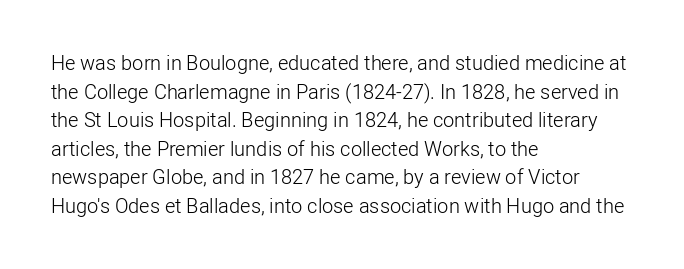
{"italic": "no", "bold": "no", "underline": "no", "align": "left", "line_spacing": "normal", "line_spacing_ratio": 1.43, "letter_spacing": "normal", "letter_spacing_em": 0.0, "glyph_px": 20}
